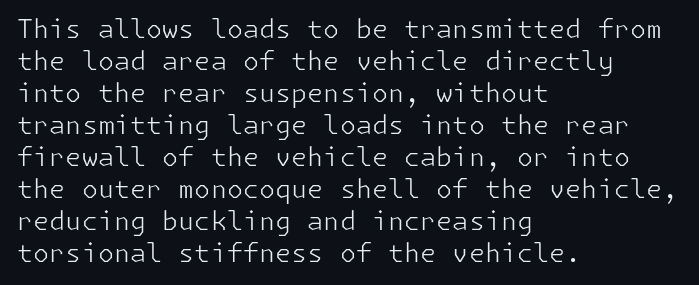
Q: Is the text bold? A: No.
Q: Is the text italic (slanted)? A: No, it is upright.
Q: Is the text underlined? A: No.
Q: How is the paragraph aligned? A: Left-aligned.
Q: Is the spacing between letters normal or unusually wide? A: Normal.
